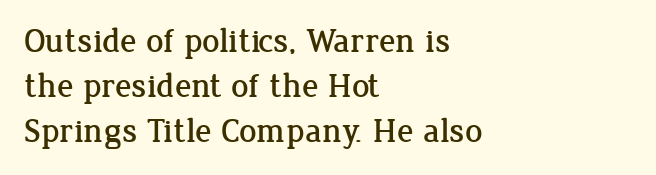
{"serif": "yes", "italic": "no", "width": "normal", "stroke_contrast": "low", "x_height": "medium", "monospaced": "no", "underline": "no", "align": "left", "line_spacing": "normal", "line_spacing_ratio": 1.32, "letter_spacing": "normal", "letter_spacing_em": 0.0, "glyph_px": 34}
